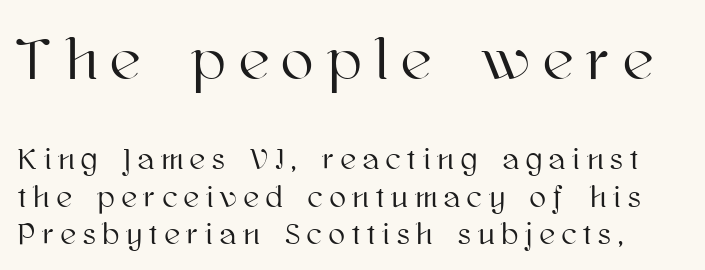
Q: Is the text italic (slanted)? A: No, it is upright.
Q: Is the text underlined? A: No.
Q: Is the spacing between letters normal or unusually wide? A: Unusually wide.
Q: Which block of text is set in a larger size, the first (top) or the second (bottom)? A: The first (top) one.
Q: Width (condensed, normal, or wide)? A: Normal.
Q: Stroke contrast? A: High.
Q: x-height? A: Medium.
Q: Monospaced? A: No.
